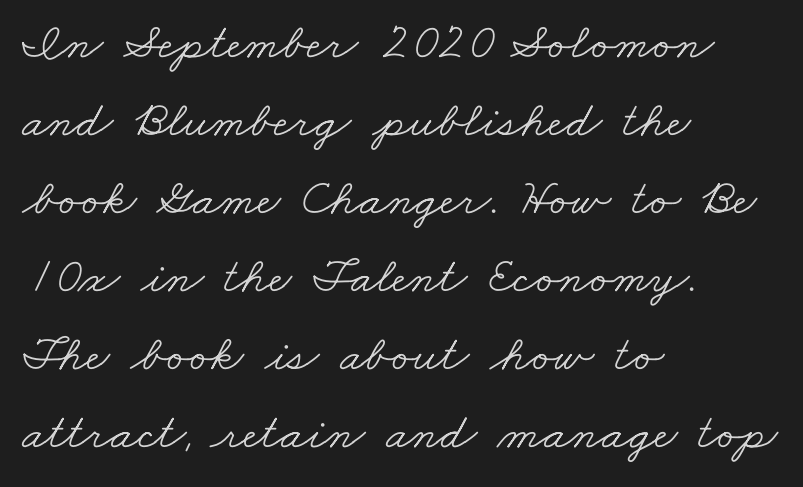
The text block is weighted toward the left margin, trailing off unevenly rightward. Here the designer chose a conventional face with non-uniform glyph widths. One glance says typical: line gaps are just what's usual. What kind of face is this? One with serifs. Words appear dense and cohesive because spacing is normal. Each row of text sits above clean, open space.
